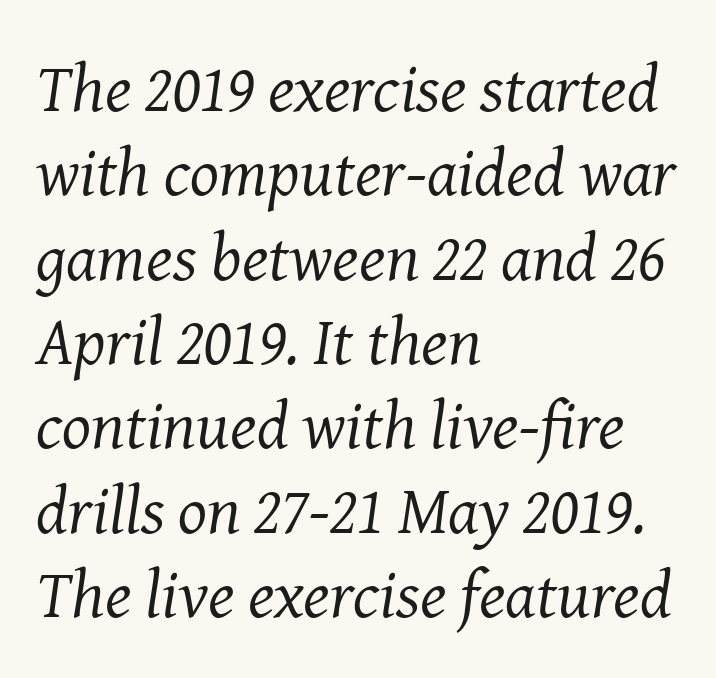
Horizontally, the lines are justified to the leading edge only. The whole block is typeset with a tilt. To sum up the face: it has serifs. Honestly, there is no underline to notice here at all.
